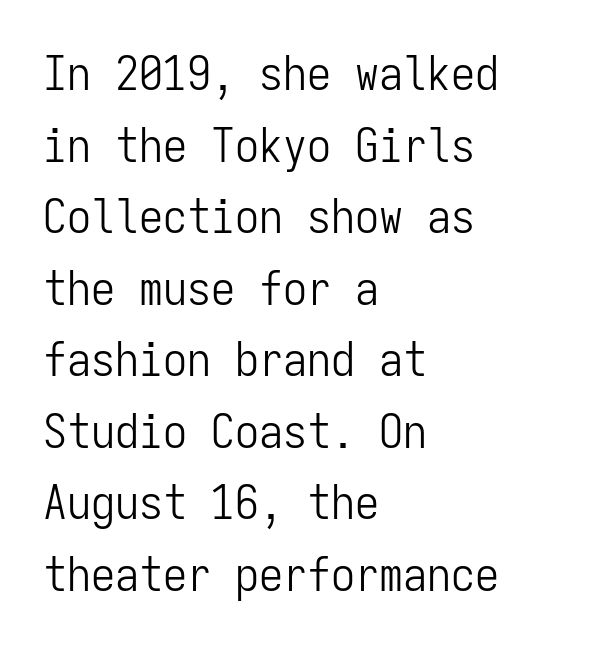
{"serif": "no", "italic": "no", "bold": "no", "weight": "light", "width": "condensed", "stroke_contrast": "low", "x_height": "medium", "monospaced": "yes", "underline": "no", "align": "left", "line_spacing": "normal", "line_spacing_ratio": 1.49, "letter_spacing": "normal", "letter_spacing_em": 0.0, "glyph_px": 48}
